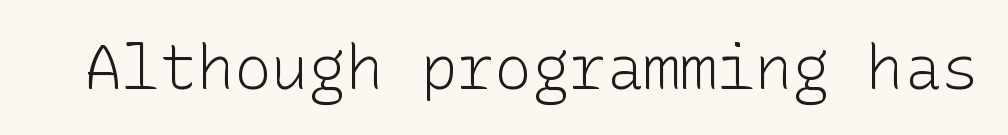
{"serif": "no", "italic": "no", "bold": "no", "weight": "light", "width": "normal", "stroke_contrast": "low", "x_height": "medium", "underline": "no", "letter_spacing": "normal", "letter_spacing_em": 0.0, "glyph_px": 62}
